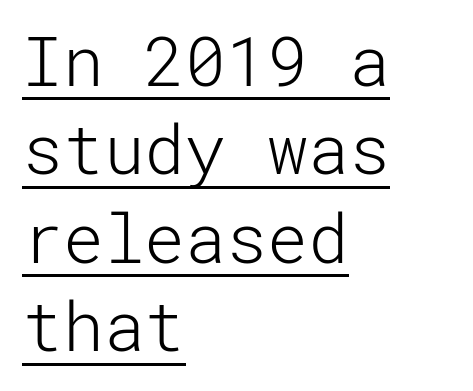
This is underlined copy, the kind a proofreader might mark for attention. Honestly, the row spacing looks completely unremarkable. Posture: vertical. The paragraph shown leans on its left margin.
